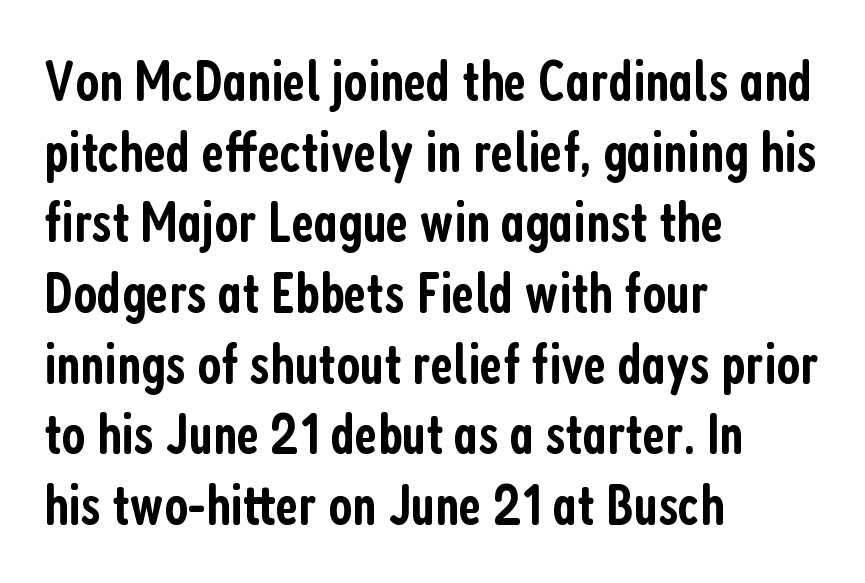
The image shows 57 px semibold, condensed sans-serif type, upright; set left-aligned, line spacing 1.24x, normal letter spacing, not underlined; low stroke contrast and a medium x-height.
